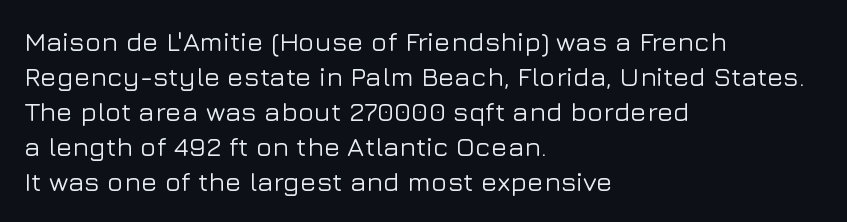
In CSS terms this would be text-align: left. Does the lettering tilt? It doesn't — this is upright. The strip under each line holds only bare page. Each word holds together tightly as a unit, with standard inter-letter gaps. These lines sit exactly where default settings would place them.
